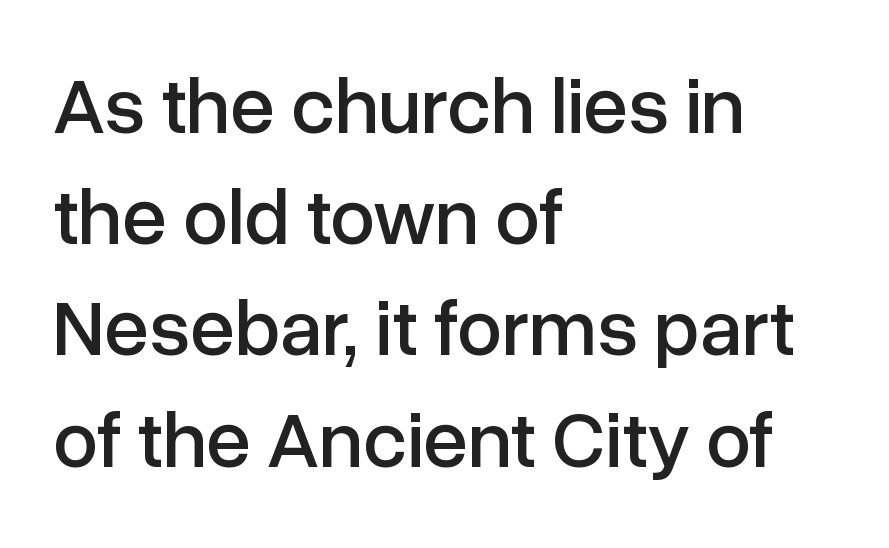
This is roman type, the default non-slanted kind. These lines keep a tight, regular rhythm from letter to letter. Teacher's note: observe the even left margin — that is flush-left alignment. The designer went with a sans here, leaving each stem footless. The lines sit at an ordinary, default distance from one another. The strip under each line holds only bare page.
